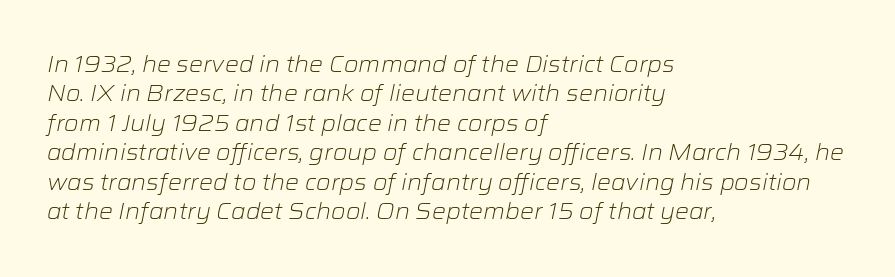
Q: Is the text bold? A: No.
Q: Is the text italic (slanted)? A: Yes, it leans right by about 12 degrees.
Q: Is the text underlined? A: No.
Q: How is the paragraph aligned? A: Left-aligned.
Q: Is the spacing between letters normal or unusually wide? A: Normal.
Q: Is the spacing between lines tight, normal or loose? A: Normal.
